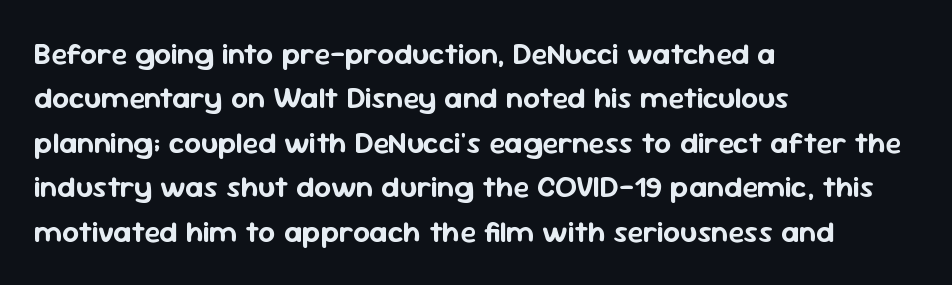
Each letter's strokes conclude bluntly, with no projecting serifs. The letters sit at their default tracking, neither squeezed nor spread. The paragraph shown leans on its left margin. Quick note: underline off.
